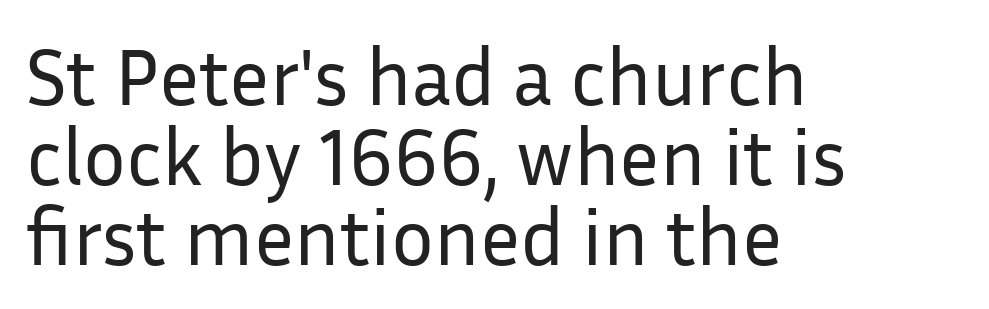
The image shows 80 px regular-weight sans-serif type, upright; set left-aligned, tight line spacing (1.0x), normal letter spacing, not underlined; low stroke contrast and a medium x-height.
